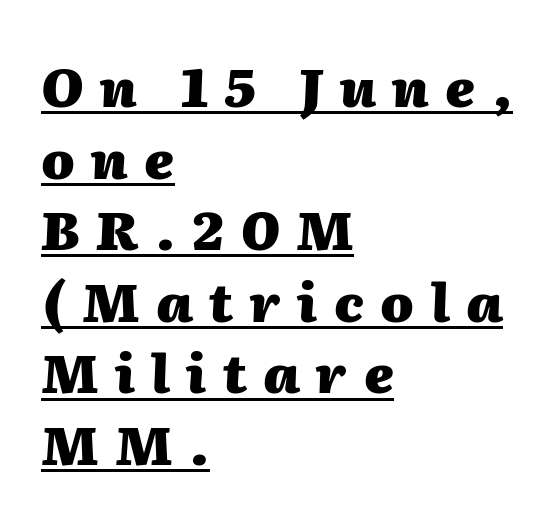
Q: Is the text bold? A: Yes.
Q: Is the text italic (slanted)? A: Yes, it leans right by about 2 degrees.
Q: Is the text underlined? A: Yes.
Q: How is the paragraph aligned? A: Left-aligned.
Q: Is the spacing between letters normal or unusually wide? A: Unusually wide.
Q: Is the spacing between lines tight, normal or loose? A: Normal.
Q: Width (condensed, normal, or wide)? A: Normal.
Q: Stroke contrast? A: Medium.
Q: x-height? A: Medium.
Q: Monospaced? A: No.
